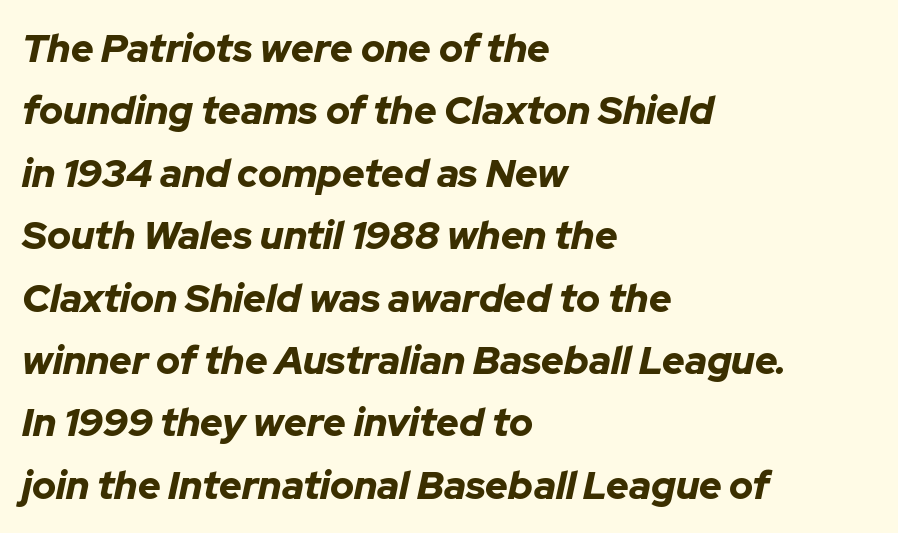
Q: Is the text bold? A: Yes.
Q: Is the text italic (slanted)? A: Yes, it leans right by about 12 degrees.
Q: Is the text underlined? A: No.
Q: How is the paragraph aligned? A: Left-aligned.
Q: Is the spacing between letters normal or unusually wide? A: Normal.
Q: Is the spacing between lines tight, normal or loose? A: Normal.
Q: Width (condensed, normal, or wide)? A: Normal.
Q: Stroke contrast? A: Low.
Q: x-height? A: Medium.
Q: Monospaced? A: No.
